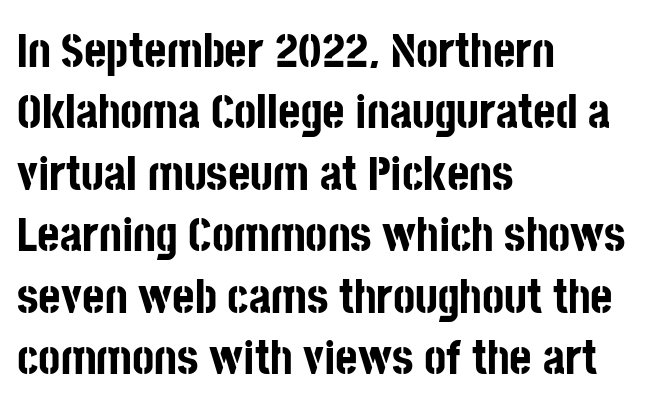
Q: Is the text bold? A: Yes.
Q: Is the text italic (slanted)? A: No, it is upright.
Q: Is the typeface a serif or a sans-serif typeface? A: Sans-serif.
Q: Is the text underlined? A: No.
Q: How is the paragraph aligned? A: Left-aligned.
Q: Is the spacing between letters normal or unusually wide? A: Normal.
Q: Is the spacing between lines tight, normal or loose? A: Normal.
Q: Width (condensed, normal, or wide)? A: Condensed.
Q: Stroke contrast? A: Low.
Q: x-height? A: Large.
Q: Monospaced? A: No.
